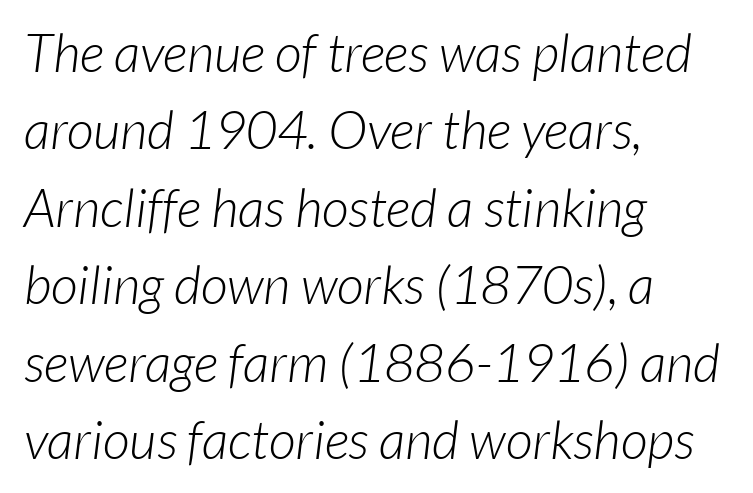
{"serif": "no", "bold": "no", "weight": "light", "width": "normal", "stroke_contrast": "low", "x_height": "medium", "monospaced": "no", "underline": "no", "align": "left", "line_spacing": "normal", "line_spacing_ratio": 1.46, "letter_spacing": "normal", "letter_spacing_em": 0.0, "glyph_px": 53}
